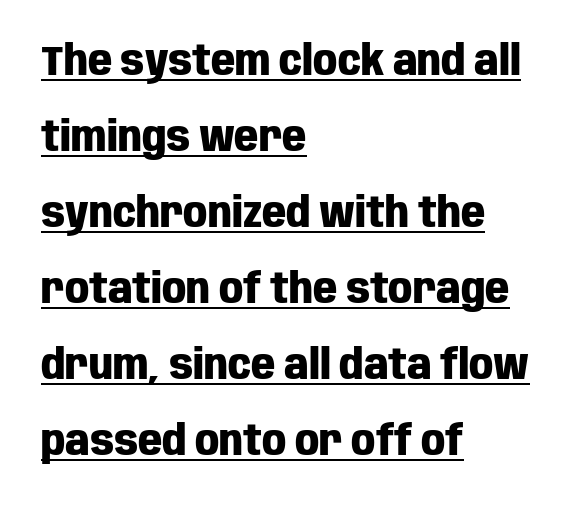
Q: Is the text bold? A: Yes.
Q: Is the text italic (slanted)? A: No, it is upright.
Q: Is the typeface a serif or a sans-serif typeface? A: Sans-serif.
Q: Is the text underlined? A: Yes.
Q: How is the paragraph aligned? A: Left-aligned.
Q: Is the spacing between letters normal or unusually wide? A: Normal.
Q: Width (condensed, normal, or wide)? A: Condensed.
Q: Stroke contrast? A: Low.
Q: x-height? A: Large.
Q: Monospaced? A: No.
